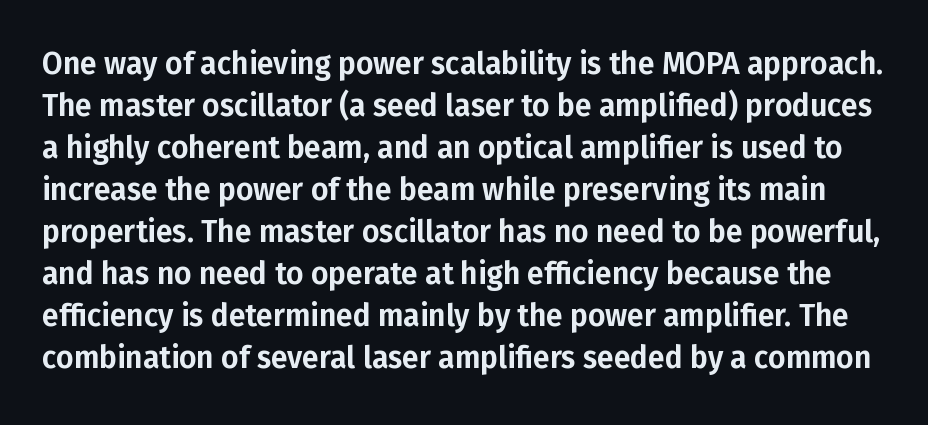
Q: Is the text italic (slanted)? A: No, it is upright.
Q: Is the typeface a serif or a sans-serif typeface? A: Sans-serif.
Q: Is the text underlined? A: No.
Q: Is the spacing between letters normal or unusually wide? A: Normal.
Q: Is the spacing between lines tight, normal or loose? A: Normal.
Q: Width (condensed, normal, or wide)? A: Normal.
Q: Stroke contrast? A: Low.
Q: x-height? A: Medium.
Q: Monospaced? A: No.
